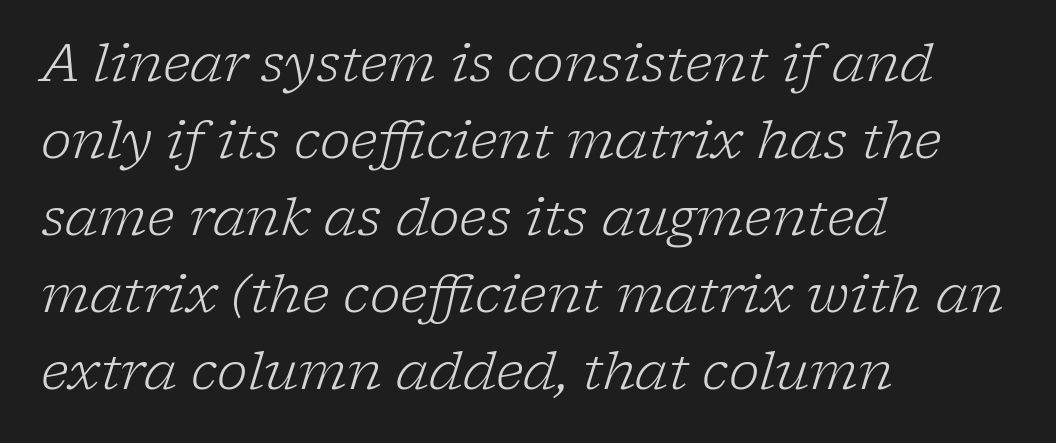
{"serif": "yes", "italic": "yes", "lean": "right", "slant_degrees": 17, "bold": "no", "weight": "light", "width": "normal", "stroke_contrast": "low", "x_height": "medium", "monospaced": "no", "underline": "no", "align": "left", "line_spacing": "normal", "line_spacing_ratio": 1.48, "letter_spacing": "normal", "letter_spacing_em": 0.0, "glyph_px": 52}
